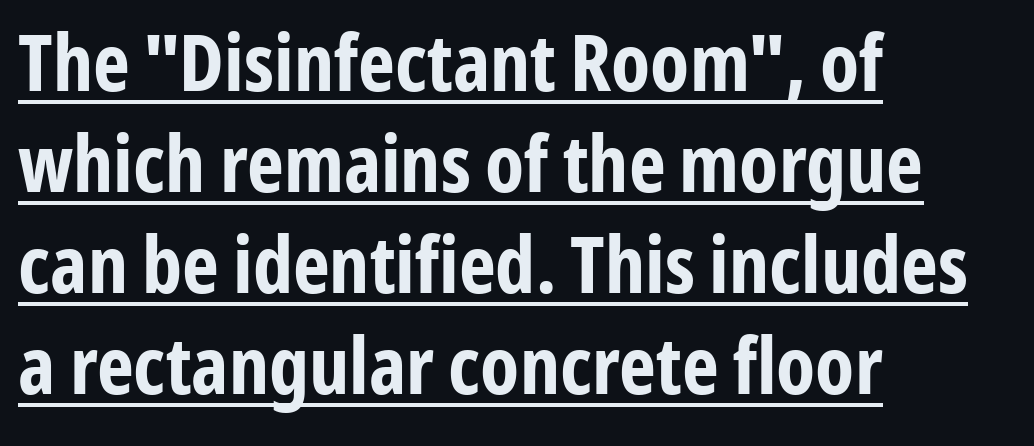
Beneath each row of characters lies a ruled line. Character widths vary here, with narrow letters taking less room than wide ones. The lettering holds an erect, upright posture throughout. The designer left line spacing at the default. Spacing between characters is what you'd get straight out of the box. Check where the strokes stop: nothing finishes them off — pure sans.
